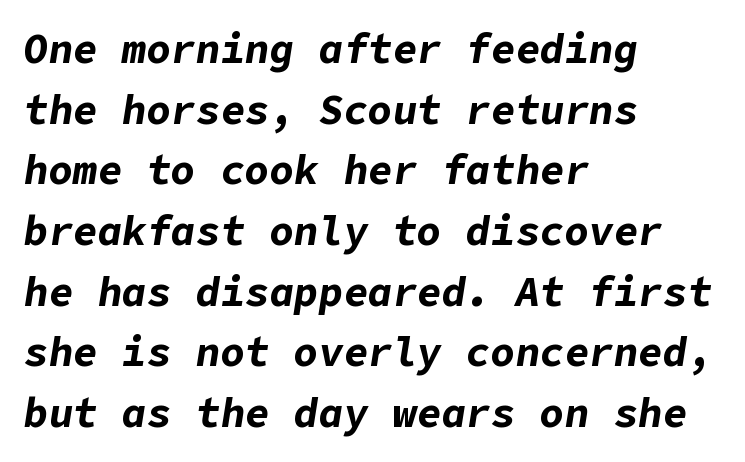
Every letter is thick-stroked: bold, no question. When letters slant like this, we call the style italic. You could call the tracking neutral — neither tight nor loose. If you drew a ruler down the left edge, every line would touch it. Regarding leading, the lines here are spaced in the standard way.
